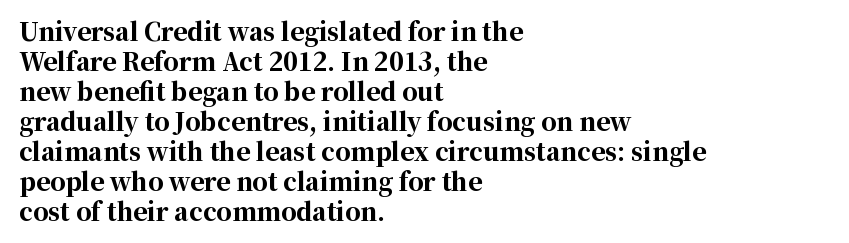
The characters look thick and weighty, a clear bold. Rows of type keep a routine distance in the vertical direction. Each word holds together tightly as a unit, with standard inter-letter gaps. Does the copy run flush right? No — it runs flush left. Beneath every word, the page is bare.
